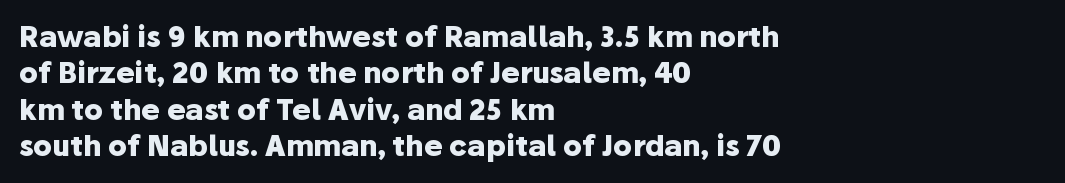
Q: Is the text bold? A: Yes.
Q: Is the text italic (slanted)? A: No, it is upright.
Q: Is the typeface a serif or a sans-serif typeface? A: Sans-serif.
Q: Is the text underlined? A: No.
Q: How is the paragraph aligned? A: Left-aligned.
Q: Is the spacing between letters normal or unusually wide? A: Normal.
Q: Is the spacing between lines tight, normal or loose? A: Normal.
Q: Width (condensed, normal, or wide)? A: Normal.
Q: Stroke contrast? A: Low.
Q: x-height? A: Medium.
Q: Monospaced? A: No.
